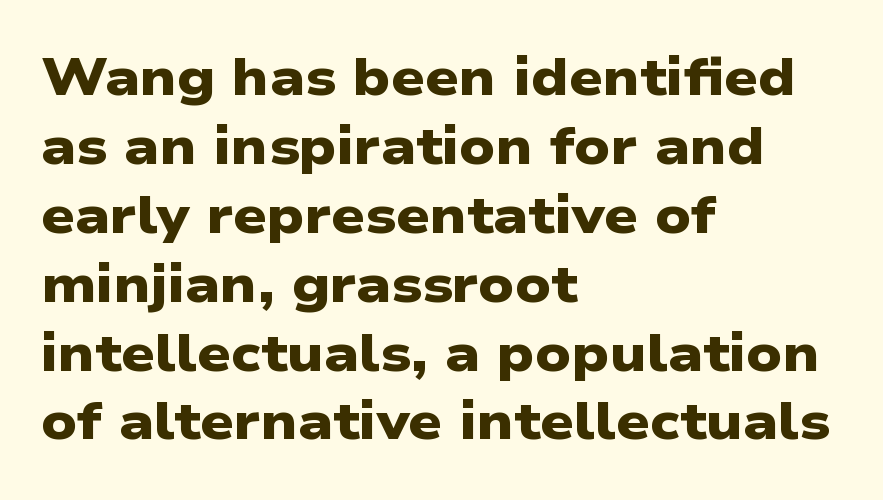
{"serif": "no", "bold": "yes", "weight": "heavy", "width": "wide", "stroke_contrast": "low", "x_height": "medium", "monospaced": "no", "underline": "no", "align": "left", "line_spacing": "normal", "line_spacing_ratio": 1.3, "letter_spacing": "normal", "letter_spacing_em": 0.0, "glyph_px": 53}
